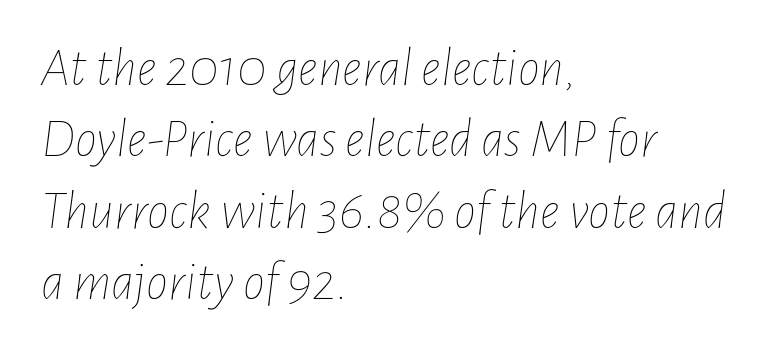
Q: Is the text bold? A: No.
Q: Is the text italic (slanted)? A: Yes, it leans right by about 7 degrees.
Q: Is the text underlined? A: No.
Q: How is the paragraph aligned? A: Left-aligned.
Q: Is the spacing between letters normal or unusually wide? A: Normal.
Q: Is the spacing between lines tight, normal or loose? A: Normal.
Q: Width (condensed, normal, or wide)? A: Condensed.
Q: Stroke contrast? A: Low.
Q: x-height? A: Medium.
Q: Monospaced? A: No.
